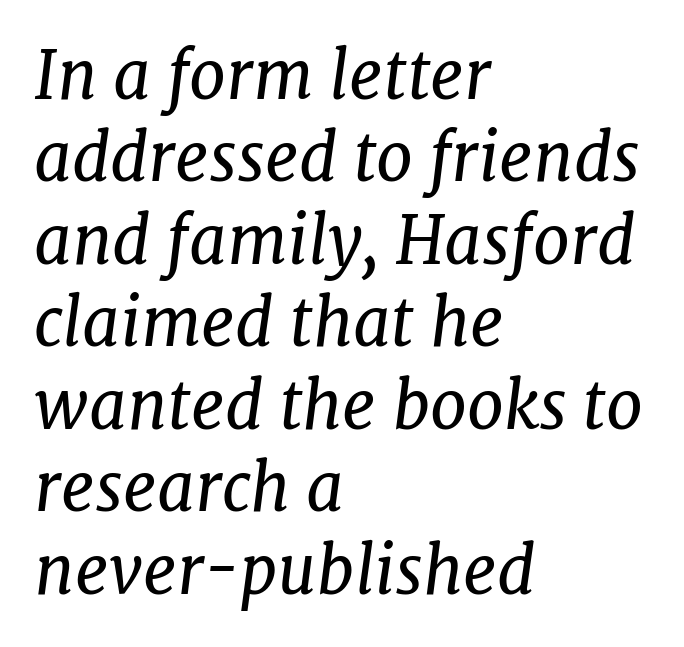
The image shows 66 px regular-weight serif type, italic (leaning right); set left-aligned, normal line spacing (1.25x), normal letter spacing, not underlined; low stroke contrast and a medium x-height.
